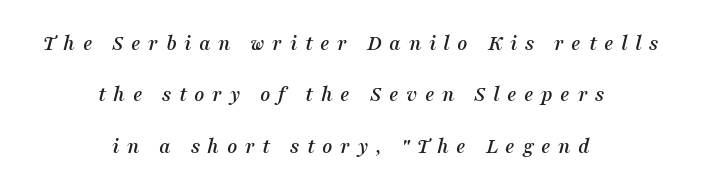
{"italic": "yes", "lean": "right", "slant_degrees": 16, "underline": "no", "align": "center", "line_spacing": "loose", "line_spacing_ratio": 2.33, "letter_spacing": "wide", "letter_spacing_em": 0.34, "glyph_px": 22}
